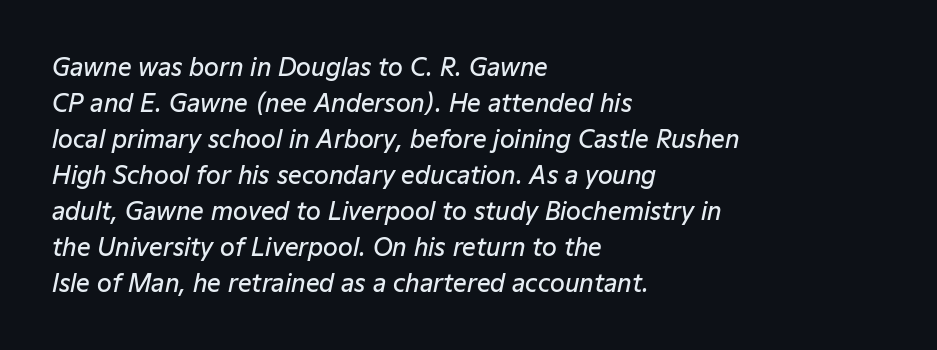
Q: Is the text bold? A: Semi-bold.
Q: Is the text italic (slanted)? A: Yes, it leans right by about 12 degrees.
Q: Is the text underlined? A: No.
Q: How is the paragraph aligned? A: Left-aligned.
Q: Is the spacing between letters normal or unusually wide? A: Normal.
Q: Is the spacing between lines tight, normal or loose? A: Normal.
